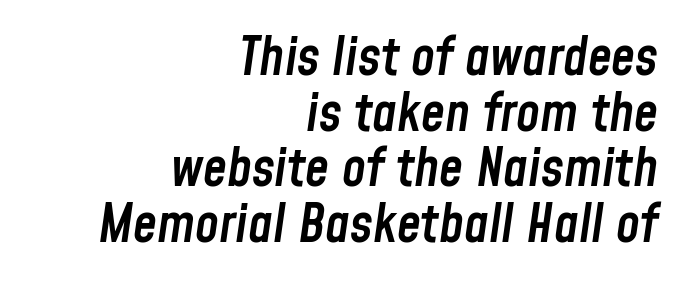
The image shows 54 px semibold, condensed type, italic (leaning right); set right-aligned, tight line spacing (1.03x), normal letter spacing, not underlined; low stroke contrast and a medium x-height.
